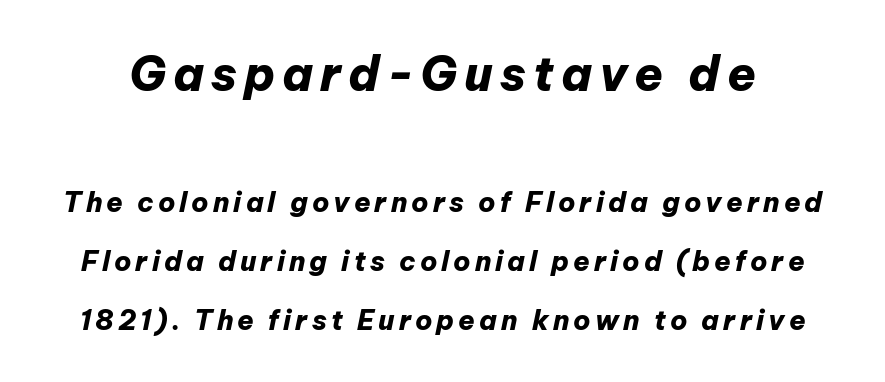
Q: Is the text bold? A: Yes.
Q: Is the text italic (slanted)? A: Yes, it leans right by about 12 degrees.
Q: Is the text underlined? A: No.
Q: Is the spacing between lines tight, normal or loose? A: Loose.
Q: Which block of text is set in a larger size, the first (top) or the second (bottom)? A: The first (top) one.
Q: Width (condensed, normal, or wide)? A: Normal.
Q: Stroke contrast? A: Low.
Q: x-height? A: Medium.
Q: Monospaced? A: No.
